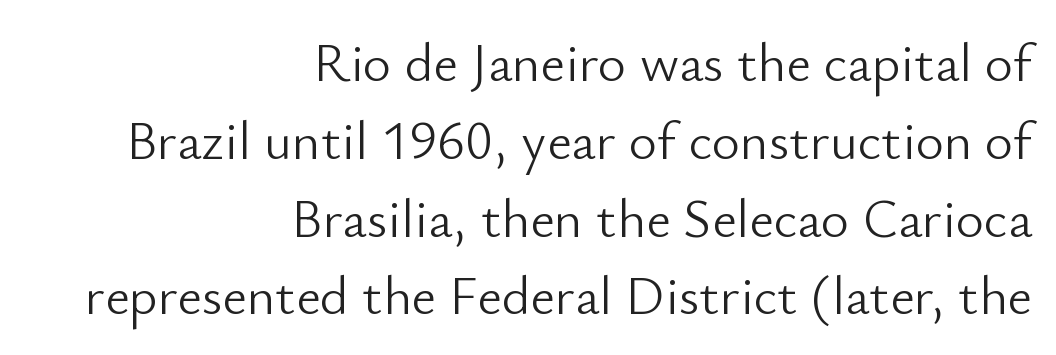
The image shows 54 px light sans-serif type, upright; set right-aligned, normal line spacing (1.44x), normal letter spacing, not underlined; low stroke contrast and a small x-height.
